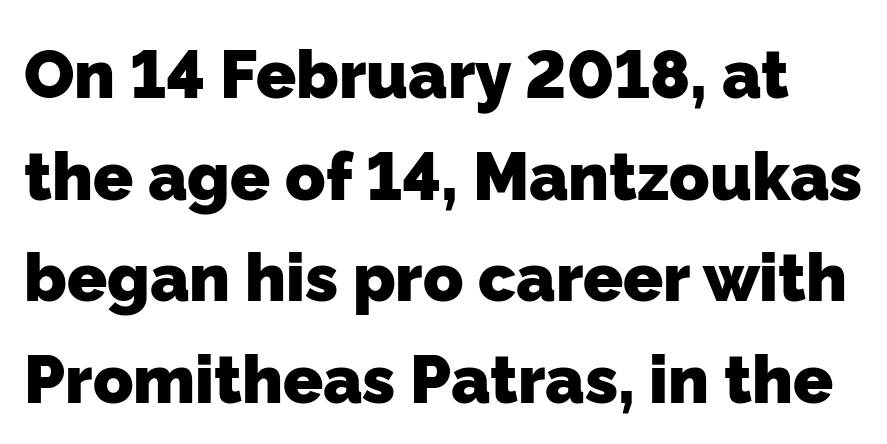
The image shows 66 px heavy sans-serif type; set normal line spacing (1.54x), normal letter spacing, not underlined; low stroke contrast and a medium x-height.
